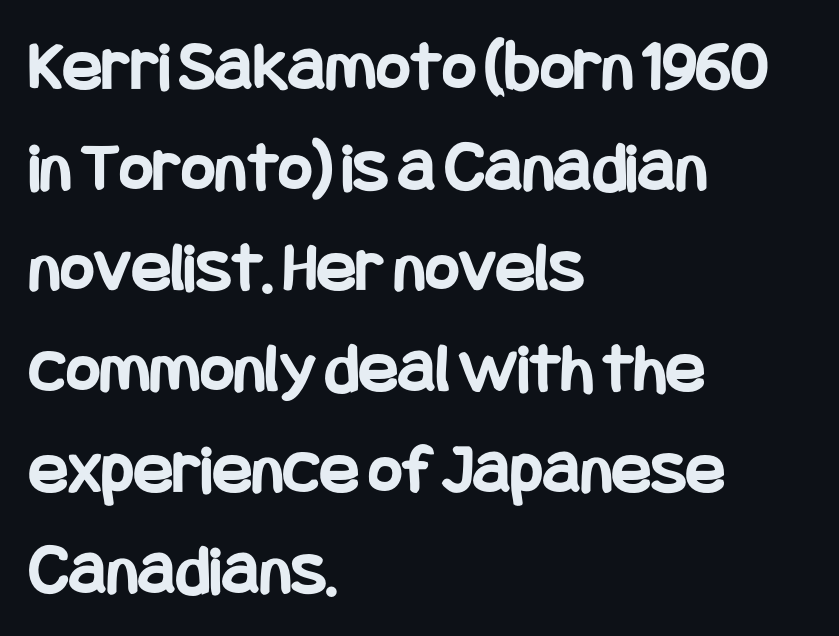
Q: Is the text bold? A: Yes.
Q: Is the text italic (slanted)? A: No, it is upright.
Q: Is the typeface a serif or a sans-serif typeface? A: Sans-serif.
Q: Is the text underlined? A: No.
Q: How is the paragraph aligned? A: Left-aligned.
Q: Is the spacing between letters normal or unusually wide? A: Normal.
Q: Is the spacing between lines tight, normal or loose? A: Normal.
Q: Width (condensed, normal, or wide)? A: Condensed.
Q: Stroke contrast? A: Low.
Q: x-height? A: Large.
